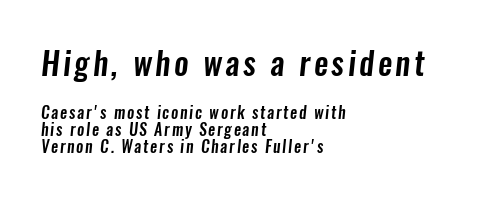
The image shows 32 px condensed sans-serif type; set left-aligned, tight line spacing (1.07x), not underlined; the first (top) block is 2.0x larger; low stroke contrast and a medium x-height.
